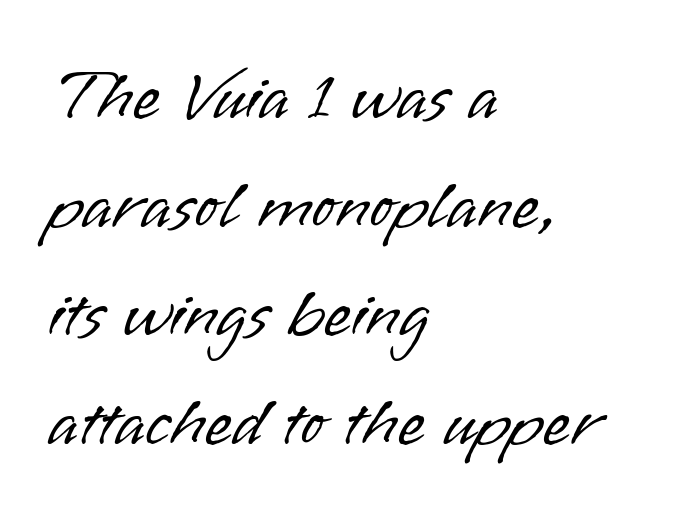
These lines keep a tight, regular rhythm from letter to letter. Beneath every word, the page is bare. Vertically, the passage feels balanced, rows spaced as you'd expect. The strokes are not fattened; the text isn't bold. This rendering employs a face without finishing strokes, i.e., a sans-serif.
